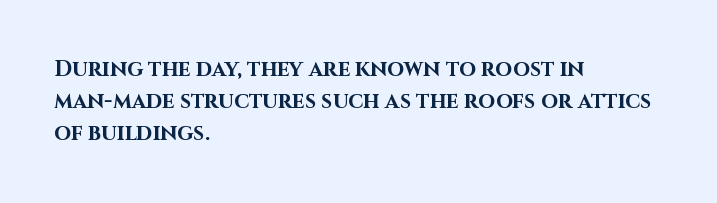
Q: Is the text bold? A: Yes.
Q: Is the text italic (slanted)? A: No, it is upright.
Q: Is the text underlined? A: No.
Q: How is the paragraph aligned? A: Left-aligned.
Q: Is the spacing between letters normal or unusually wide? A: Normal.
Q: Is the spacing between lines tight, normal or loose? A: Normal.
